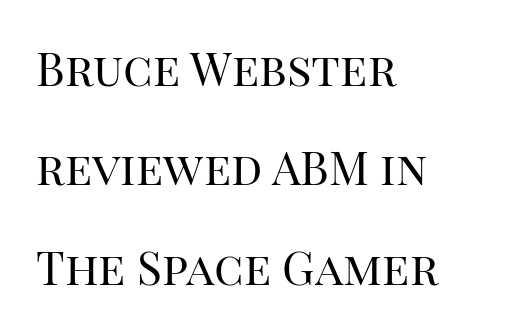
Observe the ordinary spacing: letters are neighbours, not strangers. Each letter keeps its own natural width here, so spacing adapts to shape. Anything drawn beneath the words? Only blank space. Heft: none added — not bold. Reading down the column, the eye jumps a long way to each next line. The font's upright variant was chosen for this text.
